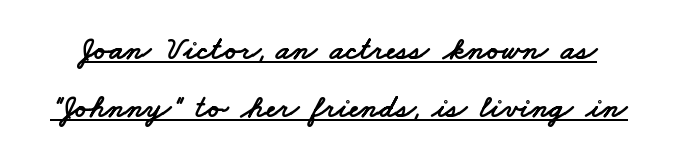
Q: Is the typeface a serif or a sans-serif typeface? A: Sans-serif.
Q: Is the text underlined? A: Yes.
Q: Is the spacing between letters normal or unusually wide? A: Normal.
Q: Width (condensed, normal, or wide)? A: Wide.
Q: Stroke contrast? A: Low.
Q: x-height? A: Small.
Q: Monospaced? A: No.
